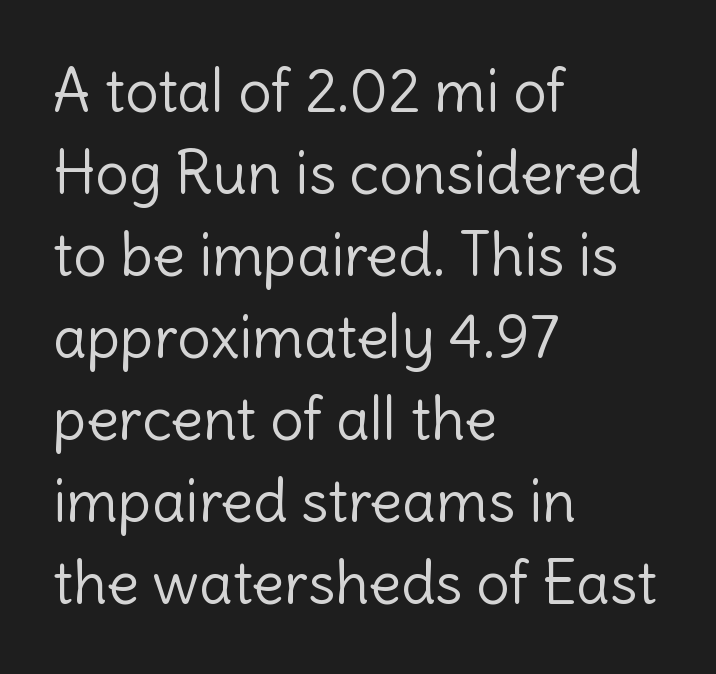
Ascenders rise straight up at ninety degrees. Observe the ordinary spacing: letters are neighbours, not strangers. The rag falls on the right side of this text block. Observe the absence of serifs on each vertical stroke in this sample.
